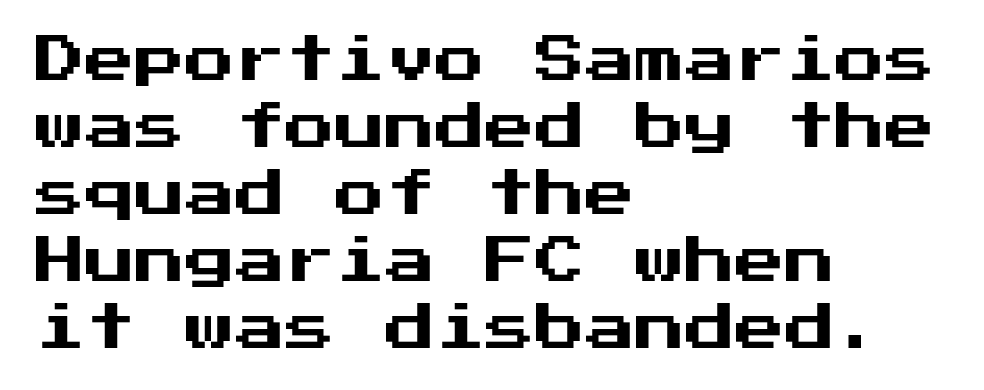
Honestly, there is no underline to notice here at all. A normal amount of white space separates one row of letters from the next. Glyph-to-glyph distance matches everyday printed text. Note: no serifs on the glyphs.
